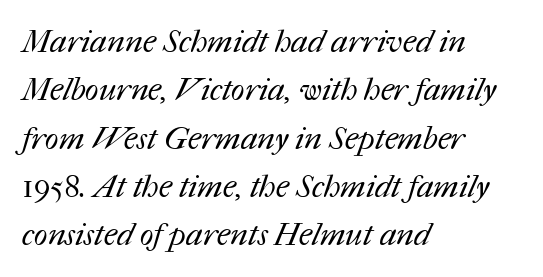
Q: Is the text bold? A: No.
Q: Is the text underlined? A: No.
Q: How is the paragraph aligned? A: Left-aligned.
Q: Is the spacing between letters normal or unusually wide? A: Normal.
Q: Is the spacing between lines tight, normal or loose? A: Normal.
Q: Width (condensed, normal, or wide)? A: Normal.
Q: Stroke contrast? A: Medium.
Q: x-height? A: Medium.
Q: Monospaced? A: No.
